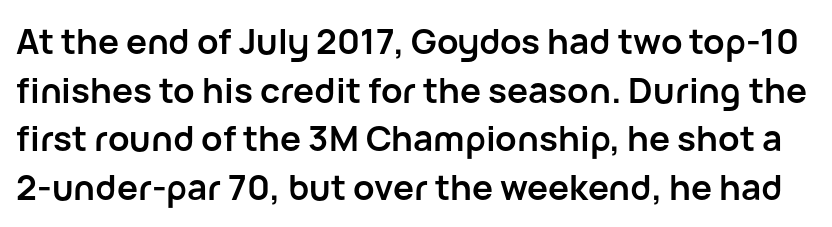
Q: Is the text bold? A: Yes.
Q: Is the text italic (slanted)? A: No, it is upright.
Q: Is the typeface a serif or a sans-serif typeface? A: Sans-serif.
Q: Is the text underlined? A: No.
Q: Is the spacing between letters normal or unusually wide? A: Normal.
Q: Is the spacing between lines tight, normal or loose? A: Normal.
Q: Width (condensed, normal, or wide)? A: Normal.
Q: Stroke contrast? A: Low.
Q: x-height? A: Medium.
Q: Monospaced? A: No.
